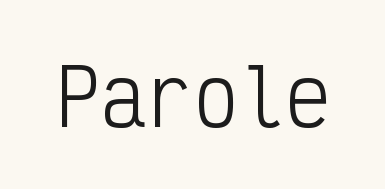
Are there feet on the stems? There aren't — it's a sans. Weight: in the light-to-regular range. You could call the tracking neutral — neither tight nor loose. Designer's note — italics off, roman on.
